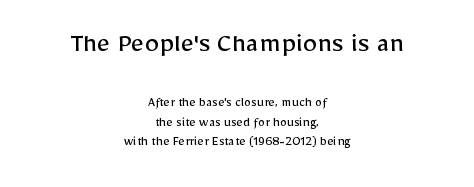
{"serif": "no", "italic": "no", "bold": "no", "weight": "regular", "width": "normal", "stroke_contrast": "low", "x_height": "medium", "monospaced": "no", "underline": "no", "align": "center", "line_spacing": "normal", "line_spacing_ratio": 1.38, "letter_spacing": "normal", "letter_spacing_em": 0.0, "larger_block": "first", "size_ratio": 2.07, "glyph_px": 29}
